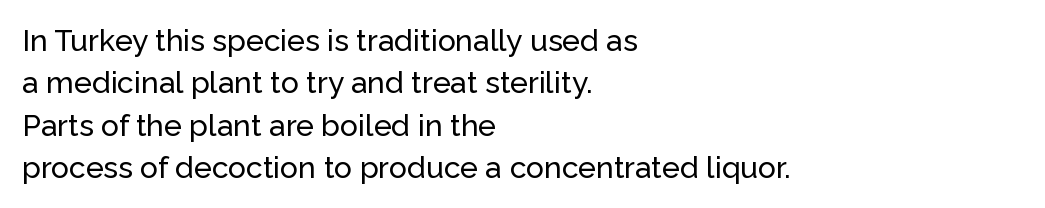
Q: Is the text italic (slanted)? A: No, it is upright.
Q: Is the typeface a serif or a sans-serif typeface? A: Sans-serif.
Q: Is the text underlined? A: No.
Q: How is the paragraph aligned? A: Left-aligned.
Q: Is the spacing between letters normal or unusually wide? A: Normal.
Q: Is the spacing between lines tight, normal or loose? A: Normal.
Q: Width (condensed, normal, or wide)? A: Normal.
Q: Stroke contrast? A: Low.
Q: x-height? A: Medium.
Q: Monospaced? A: No.
